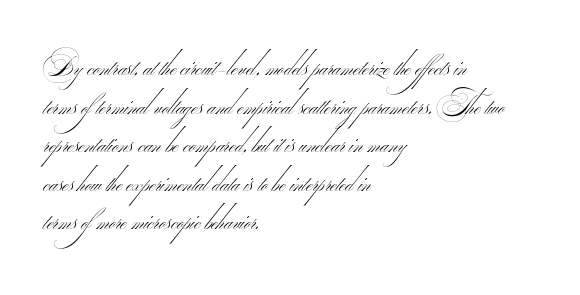
Q: Is the text bold? A: No.
Q: Is the text underlined? A: No.
Q: How is the paragraph aligned? A: Left-aligned.
Q: Is the spacing between letters normal or unusually wide? A: Normal.
Q: Is the spacing between lines tight, normal or loose? A: Normal.
